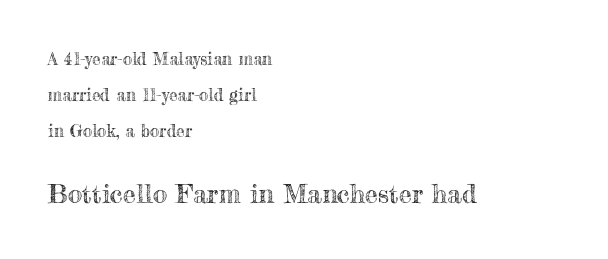
The image shows 26 px text type, upright; set left-aligned, loose line spacing (2.13x), normal letter spacing, not underlined; the second (bottom) block is 1.53x larger.
